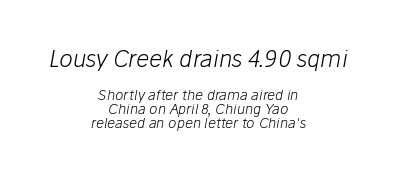
Q: Is the text bold? A: No.
Q: Is the text italic (slanted)? A: Yes, it leans right by about 10 degrees.
Q: Is the text underlined? A: No.
Q: How is the paragraph aligned? A: Centered.
Q: Is the spacing between letters normal or unusually wide? A: Normal.
Q: Is the spacing between lines tight, normal or loose? A: Tight.
Q: Which block of text is set in a larger size, the first (top) or the second (bottom)? A: The first (top) one.
